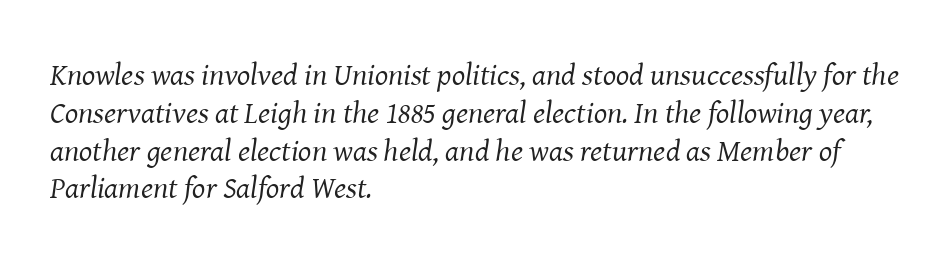
A quiet, ordinary-to-light weight characterises the typeface. The line texture is even and compact thanks to regular tracking. Designer's note — italics engaged. The face used here is proportionally spaced, like ordinary book or web type. Beneath every word, the page is bare. Is the block centered? No — it sits flush against the left margin.
